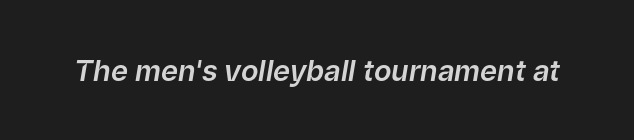
The image shows 29 px text type, italic (leaning right); set normal letter spacing, not underlined; low stroke contrast and a medium x-height.
